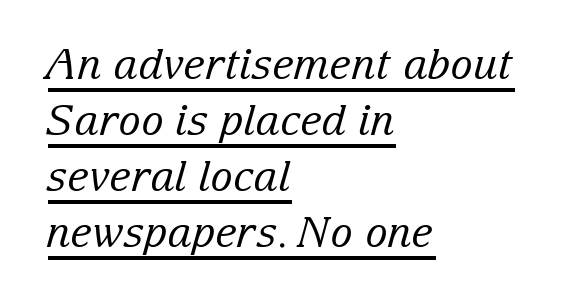
The image shows 42 px regular-weight serif type, italic (leaning right); set left-aligned, normal line spacing (1.33x), normal letter spacing, underlined; low stroke contrast and a medium x-height.
